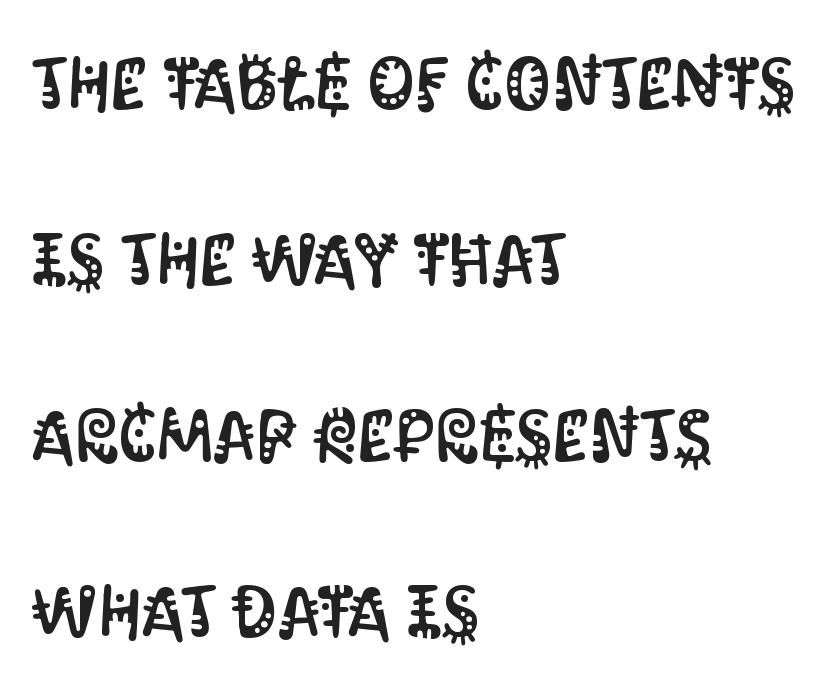
Horizontal bands of white between lines are thick stripes. In terms of posture, this sample is upright. Line beginnings align vertically; line endings do not. The glyphs are unaccompanied by any horizontal stroke below them. The type family on display is of the sans-serif kind. Character widths vary here, with narrow letters taking less room than wide ones.
